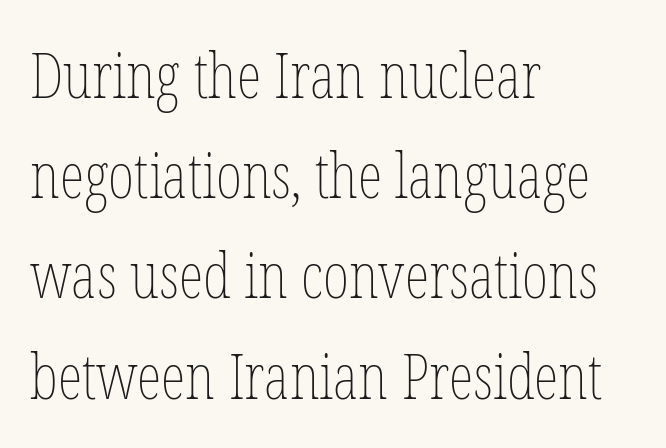
The space directly below the letters is spotless. Think of a printed novel: that variable character pitch is what you see here. These lines stack with their left ends in a neat column. No italicization has been applied; the sample stays upright. The gaps between neighbouring characters are ordinary and unremarkable. No chunkiness to these letters — they're not bold.
